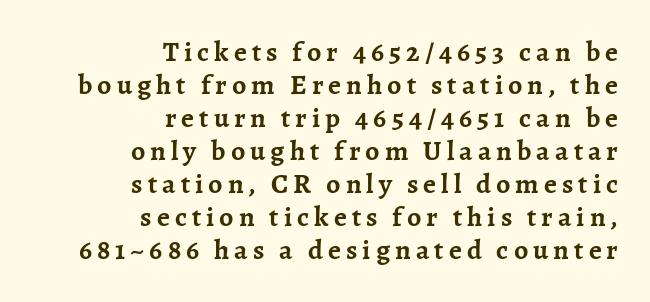
Q: Is the text bold? A: Yes.
Q: Is the text italic (slanted)? A: No, it is upright.
Q: Is the typeface a serif or a sans-serif typeface? A: Serif.
Q: Is the text underlined? A: No.
Q: How is the paragraph aligned? A: Right-aligned.
Q: Width (condensed, normal, or wide)? A: Normal.
Q: Stroke contrast? A: Low.
Q: x-height? A: Medium.
Q: Monospaced? A: No.
